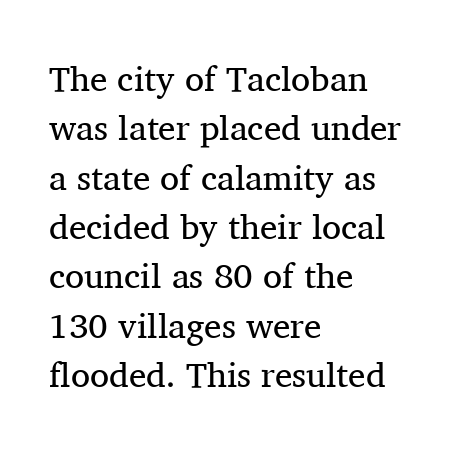
{"serif": "yes", "italic": "no", "bold": "no", "weight": "regular", "width": "normal", "stroke_contrast": "medium", "x_height": "medium", "monospaced": "no", "underline": "no", "align": "left", "line_spacing": "normal", "line_spacing_ratio": 1.41, "letter_spacing": "normal", "letter_spacing_em": 0.0, "glyph_px": 35}
